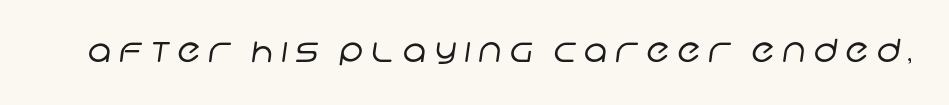
The image shows 32 px regular-weight sans-serif type; set unusually wide letter spacing (+0.25 em), not underlined; low stroke contrast and a large x-height.
